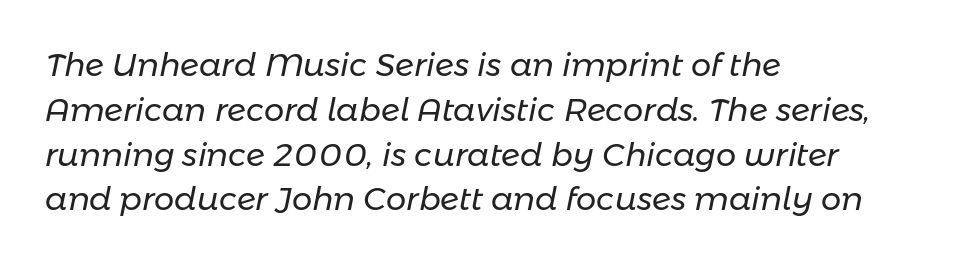
No heavy texture on the line: the type isn't bold. Observe the lean: these are italic letterforms. No extra tracking has been applied to these lines. A typesetter would call this proportional, since set widths differ per character. Compared with typical paragraphs, the rows here are spaced about the same.
